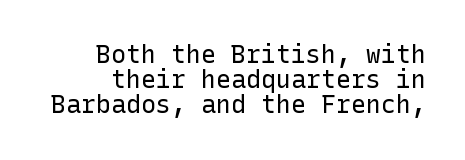
The image shows 25 px text type, upright; set tight line spacing (1.01x), normal letter spacing, not underlined.
